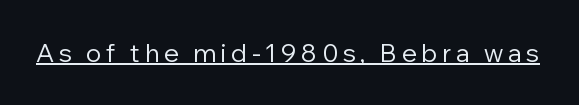
The image shows 25 px text type, upright; set underlined.
